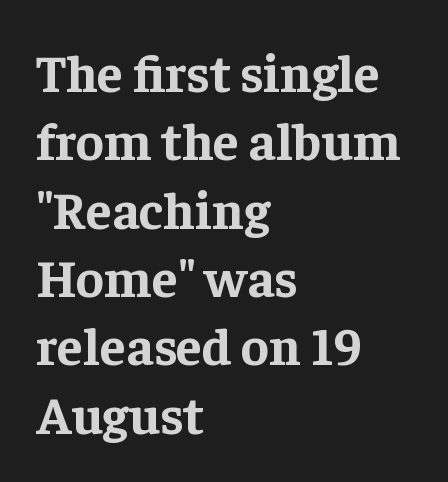
The image shows 53 px bold serif type, upright; set left-aligned, normal line spacing (1.29x), normal letter spacing, not underlined; low stroke contrast and a medium x-height.
